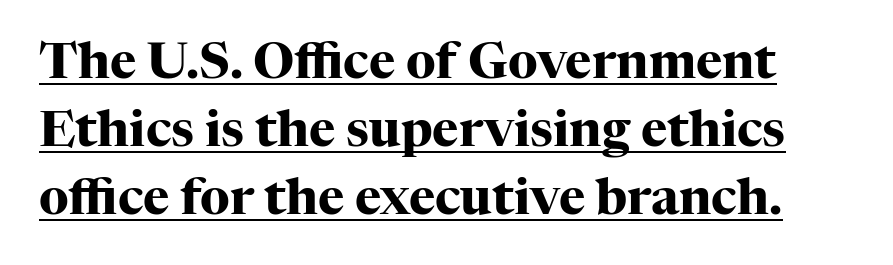
I'd describe the lettering as bold — thick and assertive. Vertical strokes here are truly vertical. Type style note: has serifs. Looks like regular typesetting: each glyph gets only the width it needs. The glyphs are accompanied by a horizontal stroke just below them.
